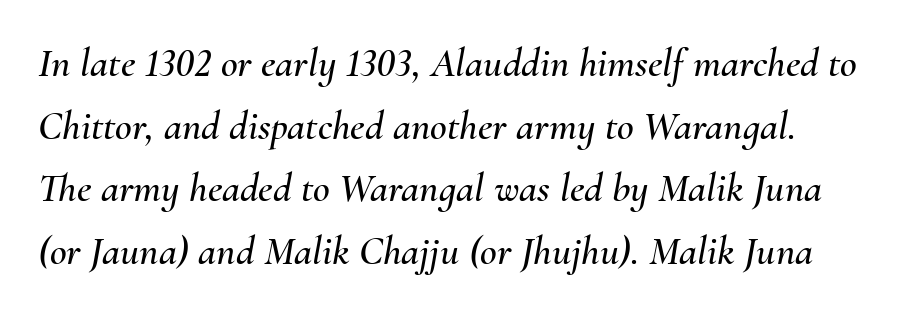
The image shows 41 px text type, italic (leaning right); set normal line spacing (1.53x), normal letter spacing, not underlined; medium stroke contrast and a small x-height.
